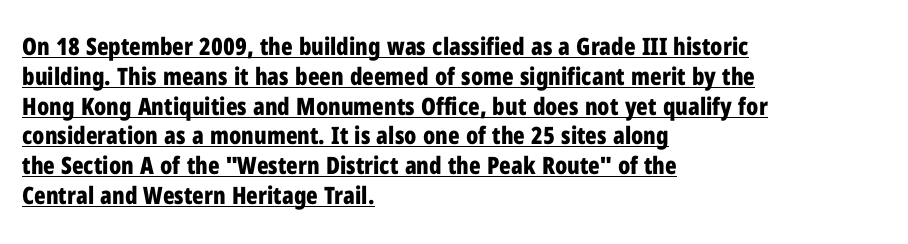
The image shows 24 px bold type, upright; set left-aligned, line spacing 1.24x, normal letter spacing, underlined.
